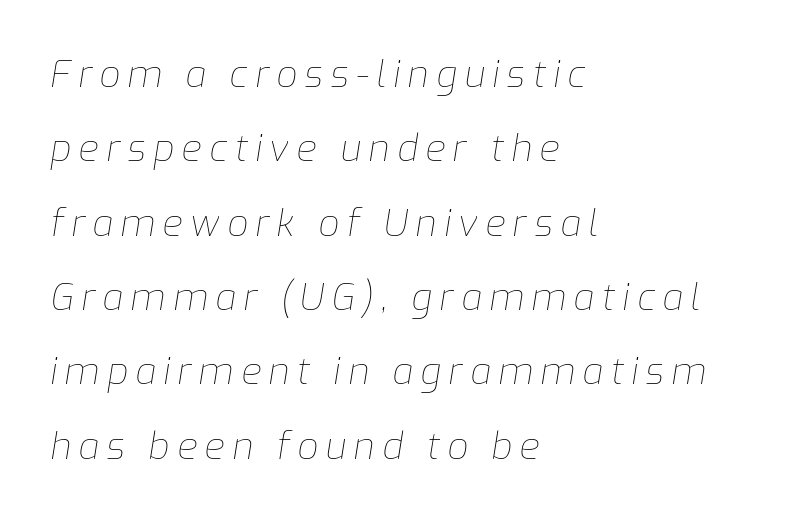
Q: Is the text bold? A: No.
Q: Is the text italic (slanted)? A: Yes, it leans right by about 9 degrees.
Q: Is the text underlined? A: No.
Q: How is the paragraph aligned? A: Left-aligned.
Q: Is the spacing between letters normal or unusually wide? A: Unusually wide.
Q: Is the spacing between lines tight, normal or loose? A: Loose.
Q: Width (condensed, normal, or wide)? A: Normal.
Q: Stroke contrast? A: Low.
Q: x-height? A: Medium.
Q: Monospaced? A: No.
